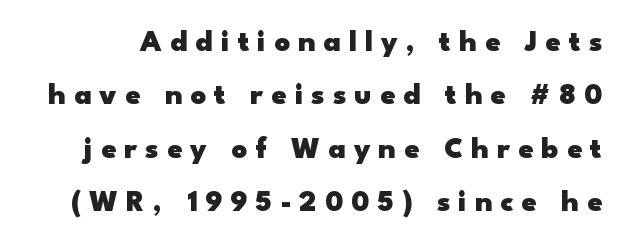
Q: Is the text bold? A: Yes.
Q: Is the text italic (slanted)? A: No, it is upright.
Q: Is the typeface a serif or a sans-serif typeface? A: Sans-serif.
Q: Is the text underlined? A: No.
Q: Is the spacing between letters normal or unusually wide? A: Unusually wide.
Q: Width (condensed, normal, or wide)? A: Wide.
Q: Stroke contrast? A: Low.
Q: x-height? A: Small.
Q: Monospaced? A: No.
